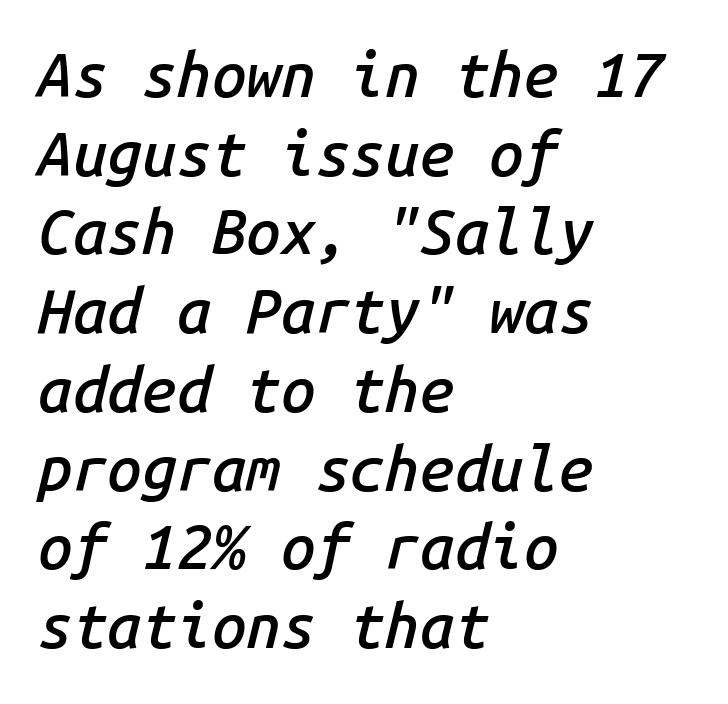
This rendering uses left alignment, leaving the right contour irregular. These lines are rendered in a fixed-pitch font. Baseline-to-baseline distance is the conventional proportion of letter height. Moderately thickened strokes mark this as semibold type.
